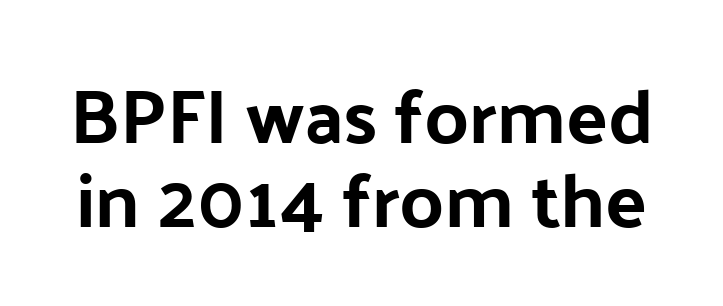
{"serif": "no", "italic": "no", "bold": "yes", "weight": "bold", "width": "normal", "stroke_contrast": "low", "x_height": "medium", "monospaced": "no", "underline": "no", "line_spacing": "tight", "line_spacing_ratio": 1.09, "letter_spacing": "normal", "letter_spacing_em": 0.0, "glyph_px": 77}
